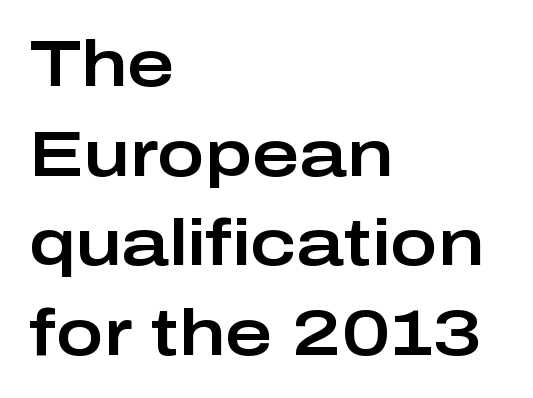
Tracking value appears to be zero — textbook default spacing. The string is rendered with underlining switched off. The paragraph shown leans on its left margin. No feet cap the strokes, marking this as sans-serif type.
